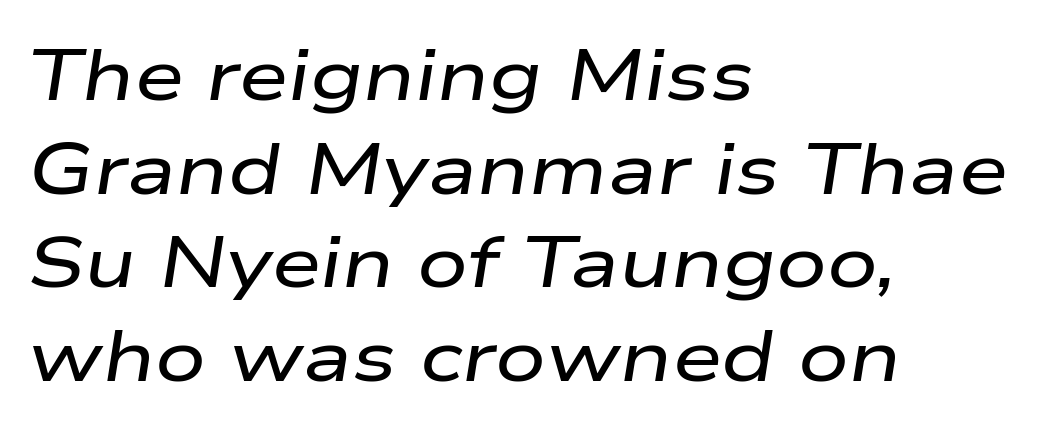
Q: Is the text italic (slanted)? A: Yes, it leans right by about 9 degrees.
Q: Is the text underlined? A: No.
Q: How is the paragraph aligned? A: Left-aligned.
Q: Is the spacing between letters normal or unusually wide? A: Normal.
Q: Is the spacing between lines tight, normal or loose? A: Normal.
Q: Width (condensed, normal, or wide)? A: Wide.
Q: Stroke contrast? A: Low.
Q: x-height? A: Medium.
Q: Monospaced? A: No.
